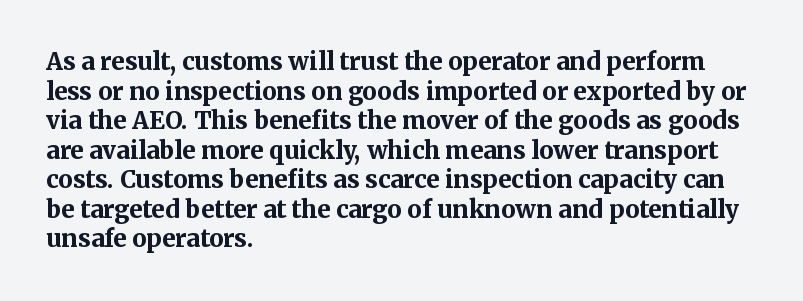
Q: Is the text bold? A: Yes.
Q: Is the text italic (slanted)? A: No, it is upright.
Q: Is the text underlined? A: No.
Q: How is the paragraph aligned? A: Left-aligned.
Q: Is the spacing between letters normal or unusually wide? A: Normal.
